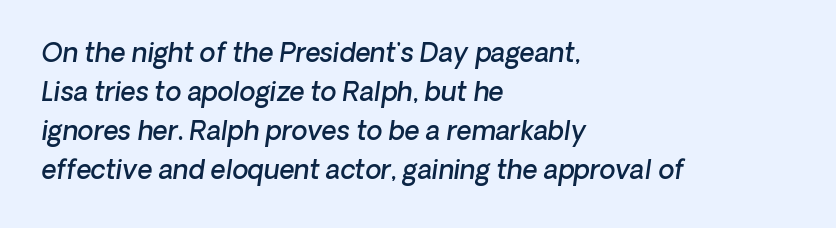
{"italic": "yes", "lean": "right", "slant_degrees": 8, "bold": "semi", "underline": "no", "align": "left", "line_spacing": "normal", "line_spacing_ratio": 1.5, "letter_spacing": "normal", "letter_spacing_em": 0.0, "glyph_px": 26}
